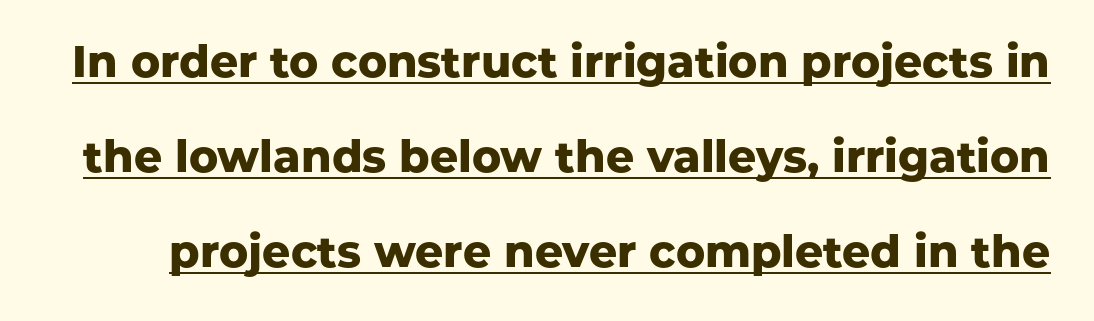
{"serif": "no", "italic": "no", "bold": "yes", "weight": "heavy", "width": "normal", "stroke_contrast": "low", "x_height": "medium", "monospaced": "no", "underline": "yes", "line_spacing": "loose", "line_spacing_ratio": 2.16, "letter_spacing": "normal", "letter_spacing_em": 0.0, "glyph_px": 44}
